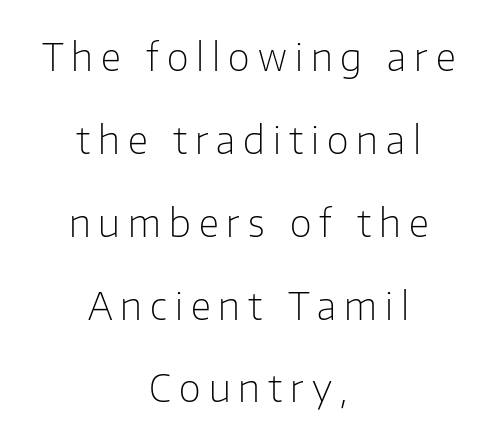
Weight: regular or lighter. The rendering inserts visible extra space after every character. Proportional: the letters do not fall into vertical columns. You can tell it's not italic because the verticals are truly vertical. Notice the wide empty band between every row — that's loose leading. Does the type have serifs? No, each stem ends abruptly.
